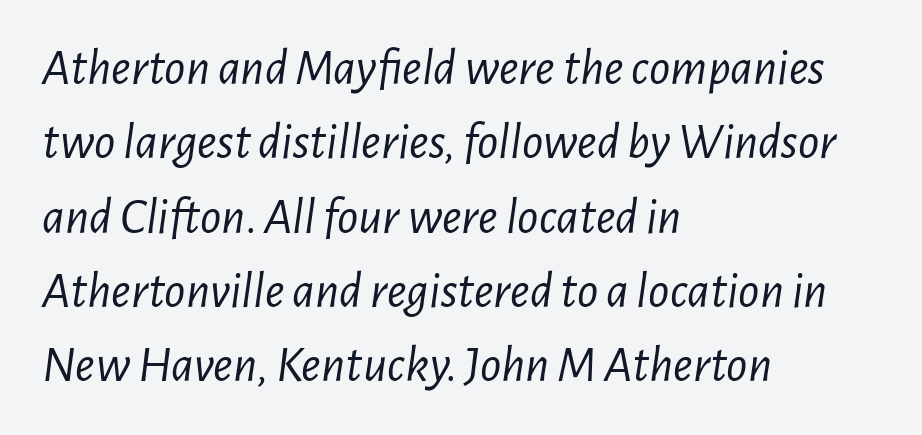
{"italic": "yes", "lean": "right", "slant_degrees": 7, "bold": "no", "weight": "light", "width": "condensed", "stroke_contrast": "low", "x_height": "medium", "monospaced": "no", "underline": "no", "align": "left", "line_spacing": "normal", "line_spacing_ratio": 1.43, "letter_spacing": "normal", "letter_spacing_em": 0.0, "glyph_px": 52}
